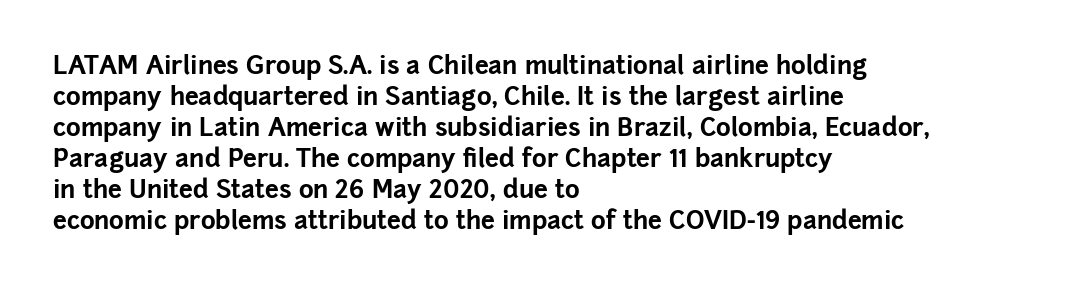
You'd pick this weight for a headline — it's a proper bold. Upright lettering throughout. Nothing unusual about the tracking: characters are spaced as the font intends. Check the space under the baseline: it is left empty.
